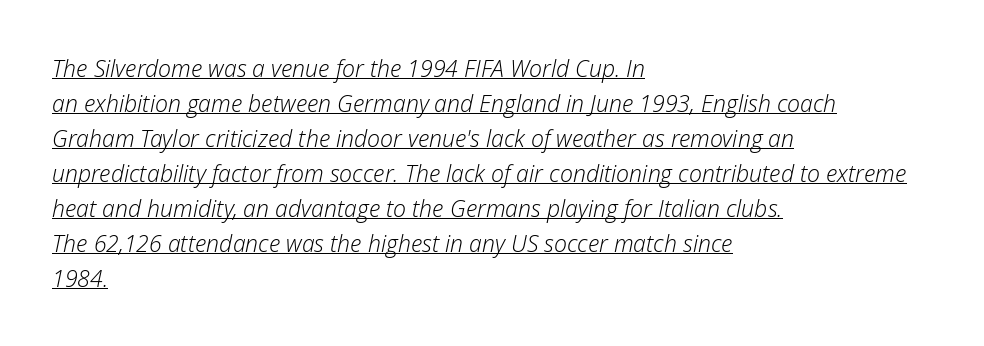
Notice how a bar underscores the lettering throughout. Counters stay open thanks to moderate or lighter strokes. A typesetter would call this leading conventional body-copy spacing. The gaps between neighbouring characters are ordinary and unremarkable. Left-aligned paragraph, ragged on the right. The passage shown leans; its letterforms are oblique.
